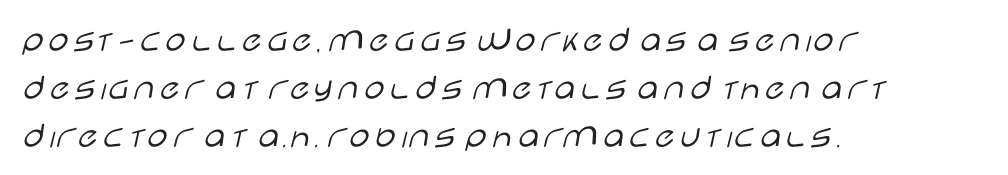
{"serif": "no", "bold": "no", "weight": "light", "width": "wide", "stroke_contrast": "low", "x_height": "large", "monospaced": "no", "underline": "no", "align": "left", "line_spacing": "normal", "line_spacing_ratio": 1.3, "letter_spacing": "normal", "letter_spacing_em": 0.0, "glyph_px": 37}
